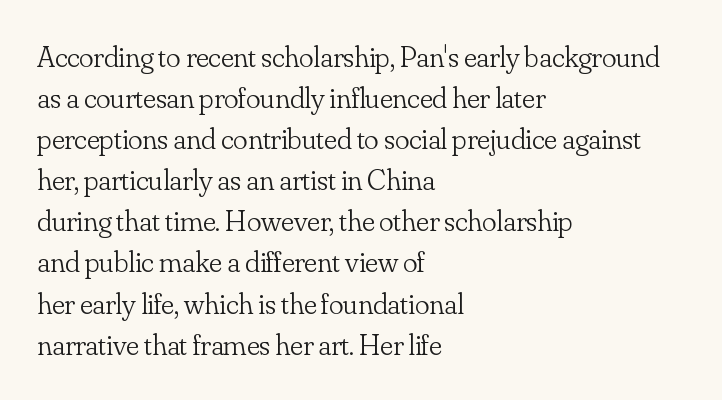
{"serif": "yes", "italic": "no", "bold": "no", "weight": "light", "width": "normal", "stroke_contrast": "low", "x_height": "small", "monospaced": "no", "underline": "no", "align": "left", "line_spacing": "normal", "line_spacing_ratio": 1.37, "letter_spacing": "normal", "letter_spacing_em": 0.0, "glyph_px": 30}
